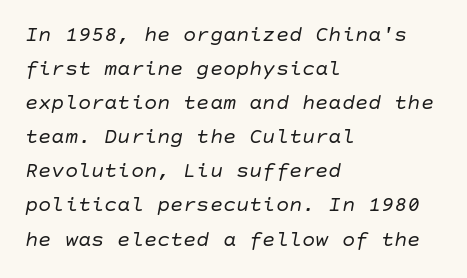
{"italic": "yes", "lean": "right", "slant_degrees": 10, "bold": "no", "underline": "no", "align": "left", "line_spacing": "normal", "line_spacing_ratio": 1.55, "letter_spacing": "normal", "letter_spacing_em": 0.0, "glyph_px": 22}
